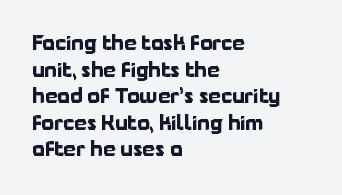
{"italic": "no", "bold": "yes", "underline": "no", "align": "left", "line_spacing": "normal", "line_spacing_ratio": 1.33, "letter_spacing": "normal", "letter_spacing_em": 0.0, "glyph_px": 20}
